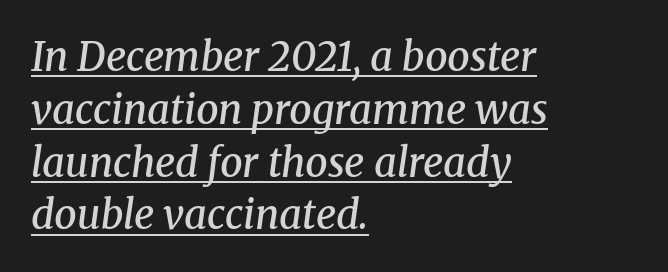
Q: Is the text bold? A: Semi-bold.
Q: Is the text italic (slanted)? A: Yes, it leans right by about 8 degrees.
Q: Is the typeface a serif or a sans-serif typeface? A: Serif.
Q: Is the text underlined? A: Yes.
Q: How is the paragraph aligned? A: Left-aligned.
Q: Is the spacing between letters normal or unusually wide? A: Normal.
Q: Is the spacing between lines tight, normal or loose? A: Normal.
Q: Width (condensed, normal, or wide)? A: Normal.
Q: Stroke contrast? A: Medium.
Q: x-height? A: Medium.
Q: Monospaced? A: No.
